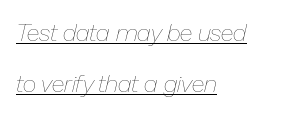
{"italic": "yes", "lean": "right", "slant_degrees": 13, "bold": "no", "underline": "yes", "align": "left", "line_spacing": "loose", "line_spacing_ratio": 2.12, "letter_spacing": "normal", "letter_spacing_em": 0.0, "glyph_px": 24}
